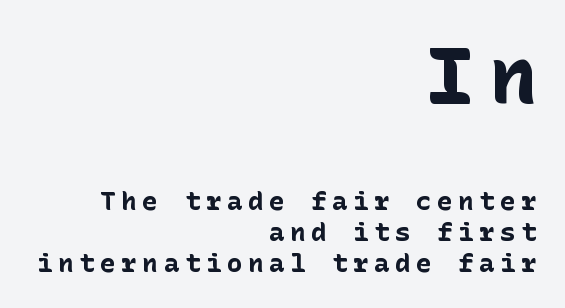
Q: Is the text bold? A: Yes.
Q: Is the text italic (slanted)? A: No, it is upright.
Q: Is the typeface a serif or a sans-serif typeface? A: Sans-serif.
Q: Is the text underlined? A: No.
Q: How is the paragraph aligned? A: Right-aligned.
Q: Is the spacing between letters normal or unusually wide? A: Unusually wide.
Q: Which block of text is set in a larger size, the first (top) or the second (bottom)? A: The first (top) one.
Q: Width (condensed, normal, or wide)? A: Normal.
Q: Stroke contrast? A: Low.
Q: x-height? A: Medium.
